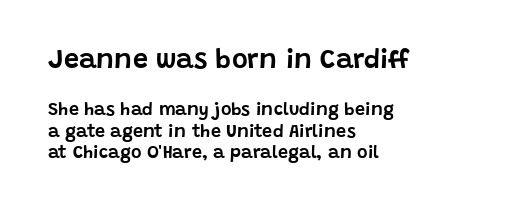
Quick note: not italic, upright. Anything drawn beneath the words? Only blank space. There is no visible air inserted between adjacent glyphs. The designer gave the opening block more size than the closing block.
